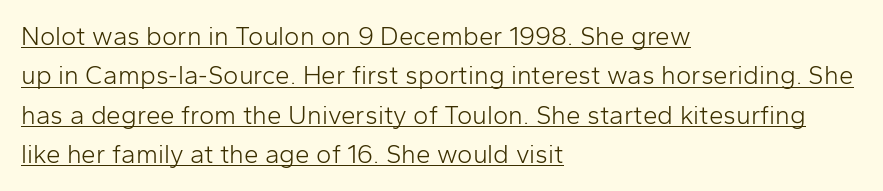
Q: Is the text bold? A: No.
Q: Is the text italic (slanted)? A: No, it is upright.
Q: Is the text underlined? A: Yes.
Q: How is the paragraph aligned? A: Left-aligned.
Q: Is the spacing between letters normal or unusually wide? A: Normal.
Q: Is the spacing between lines tight, normal or loose? A: Normal.
